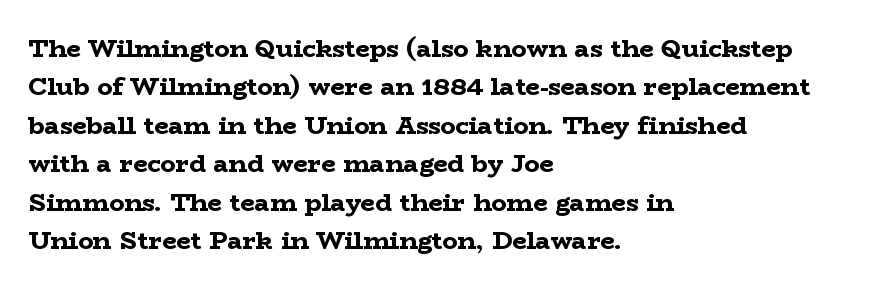
Q: Is the text bold? A: Yes.
Q: Is the text italic (slanted)? A: No, it is upright.
Q: Is the text underlined? A: No.
Q: How is the paragraph aligned? A: Left-aligned.
Q: Is the spacing between letters normal or unusually wide? A: Normal.
Q: Is the spacing between lines tight, normal or loose? A: Normal.
